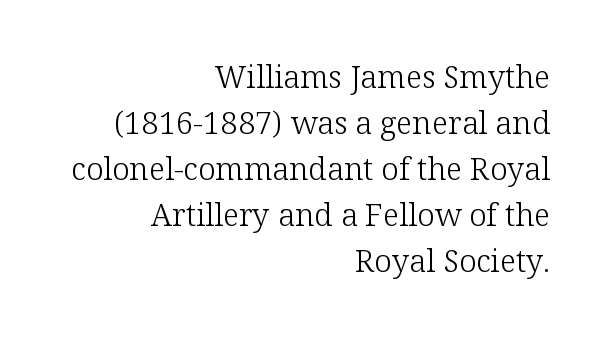
Q: Is the text bold? A: No.
Q: Is the text italic (slanted)? A: No, it is upright.
Q: Is the typeface a serif or a sans-serif typeface? A: Serif.
Q: Is the text underlined? A: No.
Q: How is the paragraph aligned? A: Right-aligned.
Q: Is the spacing between letters normal or unusually wide? A: Normal.
Q: Is the spacing between lines tight, normal or loose? A: Normal.
Q: Width (condensed, normal, or wide)? A: Normal.
Q: Stroke contrast? A: Low.
Q: x-height? A: Medium.
Q: Monospaced? A: No.
